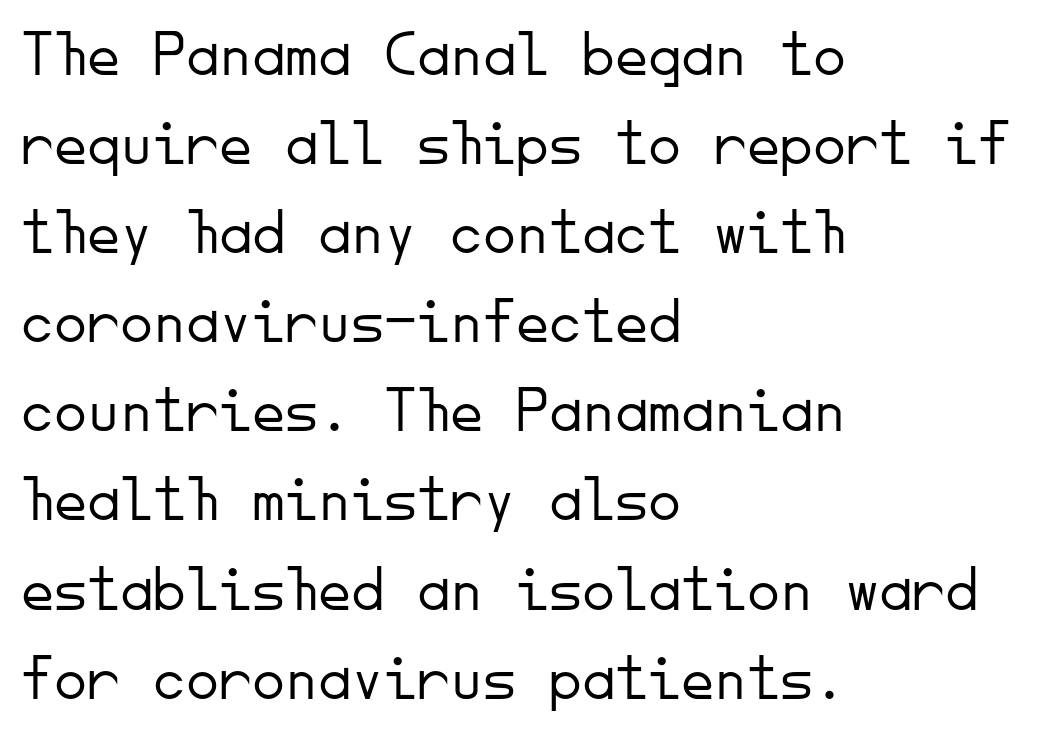
{"serif": "no", "italic": "no", "bold": "no", "weight": "light", "width": "normal", "stroke_contrast": "low", "x_height": "small", "monospaced": "yes", "underline": "no", "align": "left", "line_spacing": "normal", "line_spacing_ratio": 1.35, "letter_spacing": "normal", "letter_spacing_em": 0.0, "glyph_px": 66}
